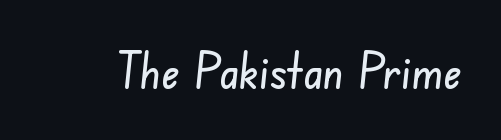
{"serif": "no", "width": "condensed", "stroke_contrast": "low", "x_height": "small", "monospaced": "no", "underline": "no", "letter_spacing": "normal", "letter_spacing_em": 0.0, "glyph_px": 49}
